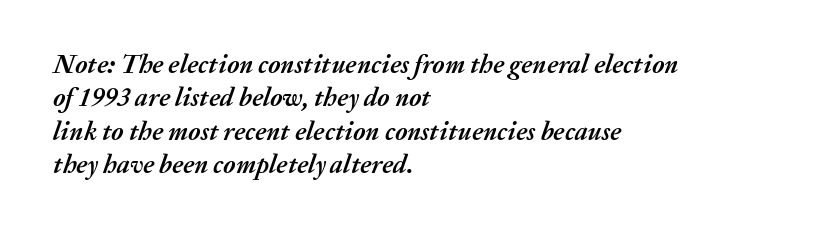
Q: Is the text bold? A: Yes.
Q: Is the text italic (slanted)? A: Yes, it leans right by about 20 degrees.
Q: Is the text underlined? A: No.
Q: How is the paragraph aligned? A: Left-aligned.
Q: Is the spacing between letters normal or unusually wide? A: Normal.
Q: Is the spacing between lines tight, normal or loose? A: Normal.
